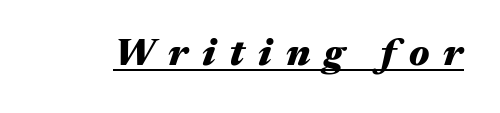
Q: Is the text bold? A: Yes.
Q: Is the text italic (slanted)? A: Yes, it leans right by about 17 degrees.
Q: Is the text underlined? A: Yes.
Q: Is the spacing between letters normal or unusually wide? A: Unusually wide.
Q: Width (condensed, normal, or wide)? A: Wide.
Q: Stroke contrast? A: Medium.
Q: x-height? A: Medium.
Q: Monospaced? A: No.
